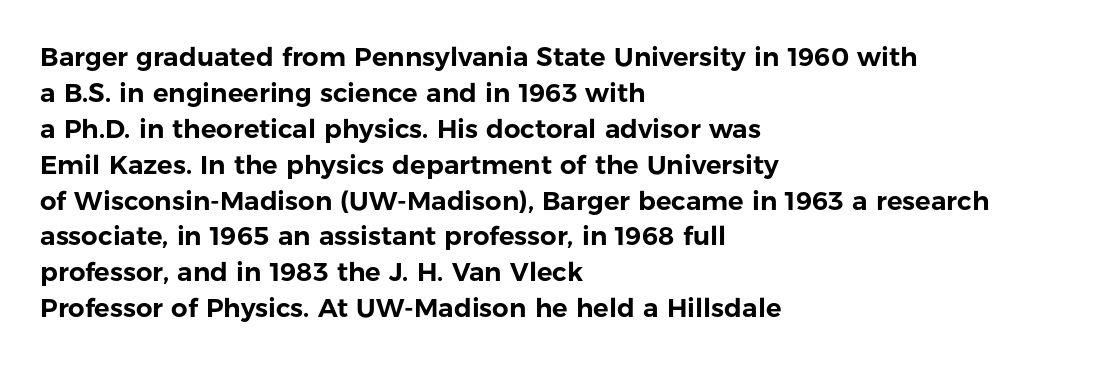
{"italic": "no", "underline": "no", "align": "left", "line_spacing": "normal", "line_spacing_ratio": 1.38, "letter_spacing": "normal", "letter_spacing_em": 0.0, "glyph_px": 26}
